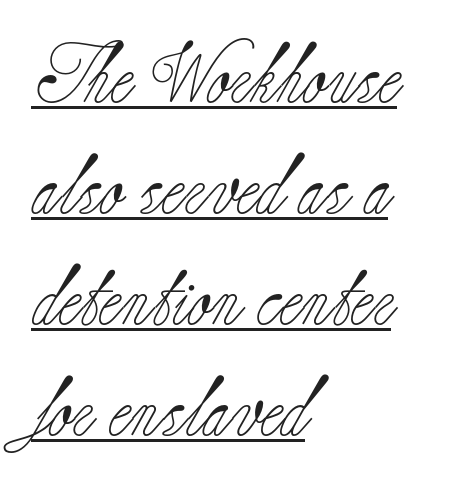
Compared with a typical body face, this is equally light or lighter still. The passage shown is typed in a proportional face where columns would drift. No extra tracking has been applied to these lines. This is underlined copy, the kind a proofreader might mark for attention.
